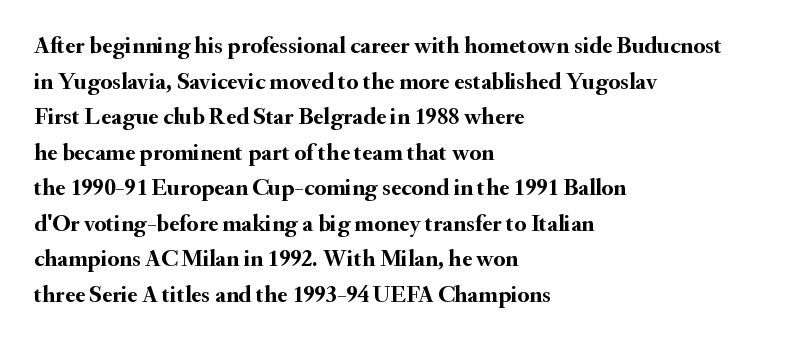
The image shows 24 px bold type, upright; set left-aligned, normal line spacing (1.48x), normal letter spacing, not underlined.
